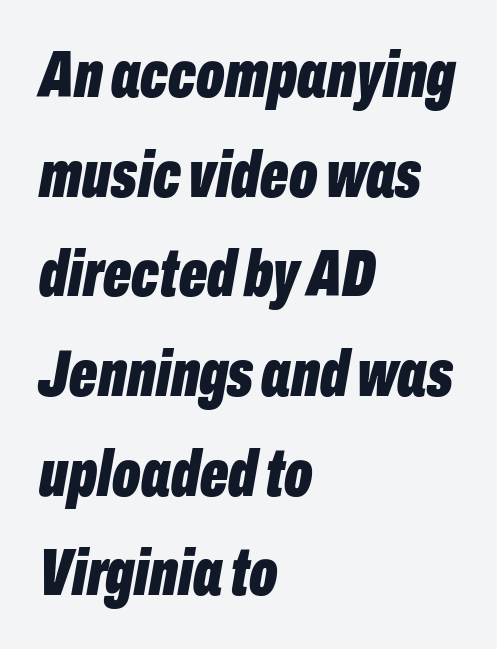
Q: Is the text bold? A: Yes.
Q: Is the text italic (slanted)? A: Yes, it leans right by about 10 degrees.
Q: Is the text underlined? A: No.
Q: How is the paragraph aligned? A: Left-aligned.
Q: Is the spacing between letters normal or unusually wide? A: Normal.
Q: Is the spacing between lines tight, normal or loose? A: Normal.
Q: Width (condensed, normal, or wide)? A: Condensed.
Q: Stroke contrast? A: Low.
Q: x-height? A: Medium.
Q: Monospaced? A: No.
